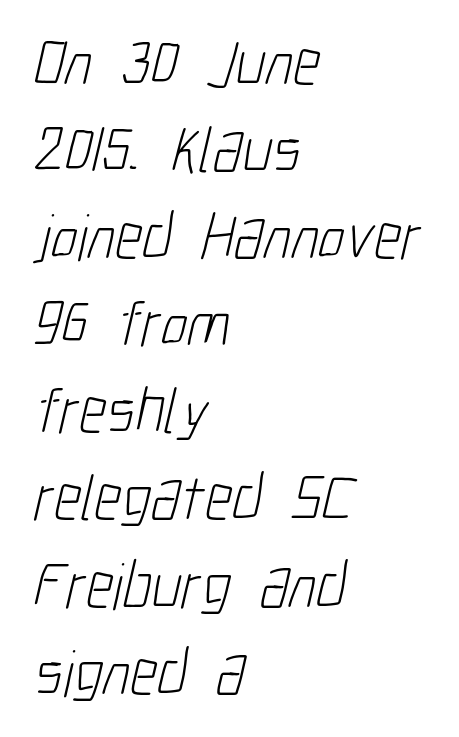
The image shows 65 px light, condensed sans-serif type; set left-aligned, normal line spacing (1.34x), normal letter spacing, not underlined; low stroke contrast and a medium x-height.
